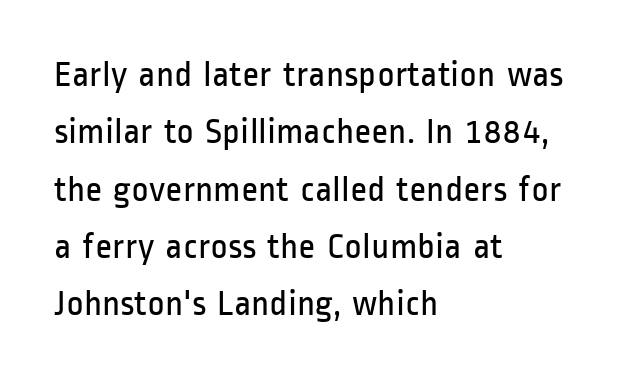
{"serif": "no", "italic": "no", "bold": "no", "weight": "regular", "width": "condensed", "stroke_contrast": "low", "x_height": "medium", "monospaced": "no", "underline": "no", "align": "left", "line_spacing": "normal", "line_spacing_ratio": 1.55, "letter_spacing": "normal", "letter_spacing_em": 0.0, "glyph_px": 37}
